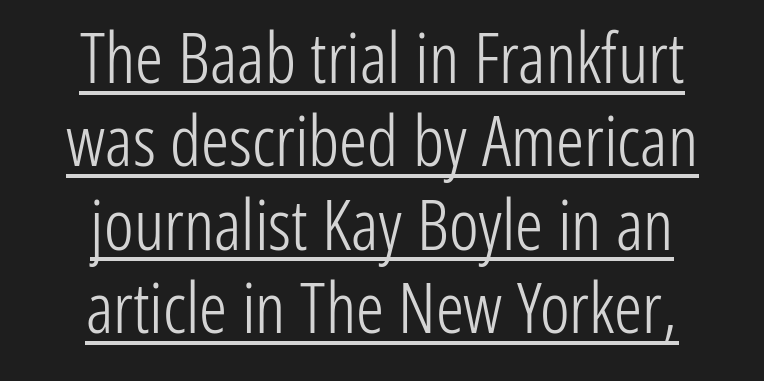
Tall strokes in this sample are plumb rather than angled. Does a line run under the words? Yes, clearly. Serif or sans? Sans — the stroke terminals are bare. This sample is center-justified, so both line endings float freely.
